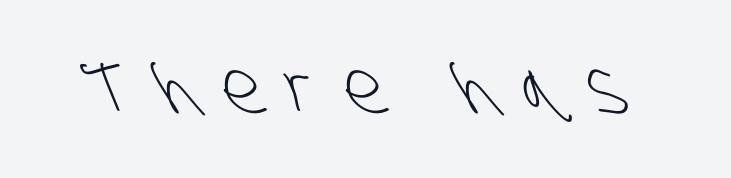
Q: Is the text bold? A: No.
Q: Is the typeface a serif or a sans-serif typeface? A: Sans-serif.
Q: Is the text underlined? A: No.
Q: Is the spacing between letters normal or unusually wide? A: Unusually wide.
Q: Width (condensed, normal, or wide)? A: Condensed.
Q: Stroke contrast? A: Low.
Q: x-height? A: Large.
Q: Monospaced? A: No.
